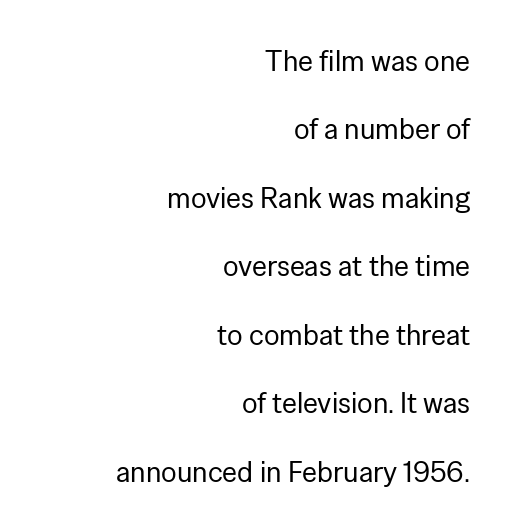
This sample uses a sans-serif face. No letter is thick-stroked: the sample isn't bold. Character widths vary here, with narrow letters taking less room than wide ones. Tall strokes in this sample are plumb rather than angled.
